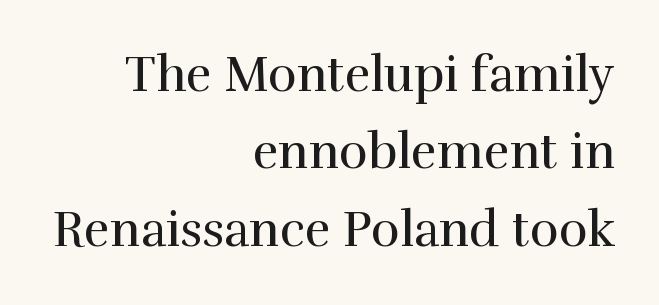
Q: Is the text bold? A: No.
Q: Is the text italic (slanted)? A: No, it is upright.
Q: Is the typeface a serif or a sans-serif typeface? A: Serif.
Q: Is the text underlined? A: No.
Q: How is the paragraph aligned? A: Right-aligned.
Q: Is the spacing between letters normal or unusually wide? A: Normal.
Q: Is the spacing between lines tight, normal or loose? A: Normal.
Q: Width (condensed, normal, or wide)? A: Normal.
Q: x-height? A: Medium.
Q: Monospaced? A: No.
